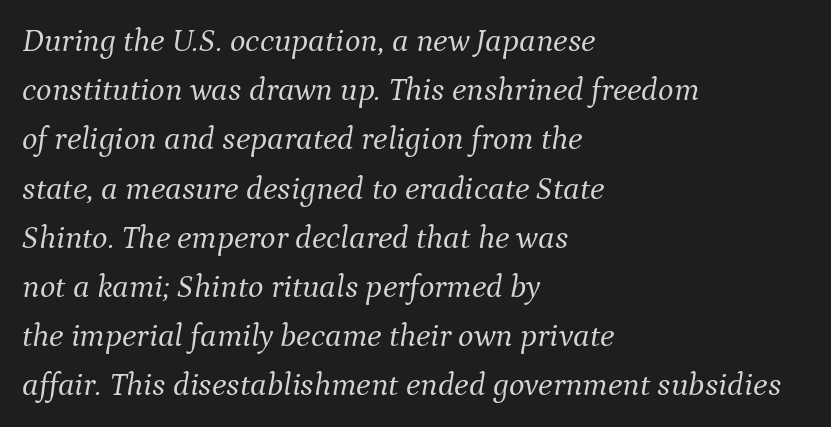
The image shows 33 px light serif type, italic (leaning right); set left-aligned, normal line spacing (1.49x), normal letter spacing, not underlined; medium stroke contrast and a medium x-height.
